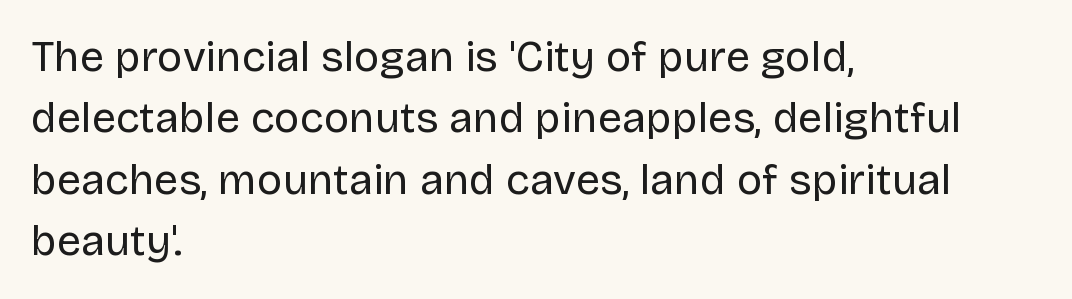
Interline gaps are of average width in this sample. This sample has the flowing, uneven cadence of proportional lettering. Glyph-to-glyph distance matches everyday printed text. Only glyphs here, with clear space below each row.
